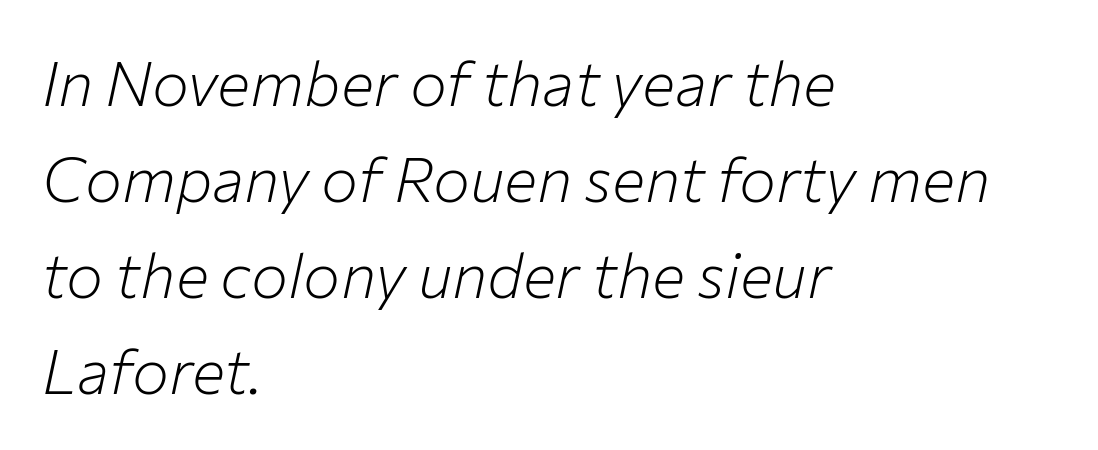
Q: Is the text bold? A: No.
Q: Is the text italic (slanted)? A: Yes, it leans right by about 12 degrees.
Q: Is the text underlined? A: No.
Q: How is the paragraph aligned? A: Left-aligned.
Q: Is the spacing between letters normal or unusually wide? A: Normal.
Q: Is the spacing between lines tight, normal or loose? A: Normal.
Q: Width (condensed, normal, or wide)? A: Normal.
Q: Stroke contrast? A: Low.
Q: x-height? A: Medium.
Q: Monospaced? A: No.
